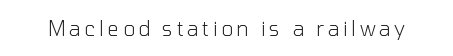
The type sits square on the baseline with zero lean. The strip under each line holds only bare page. Is the stroke heavy? The answer is a plain regular-or-lighter.
